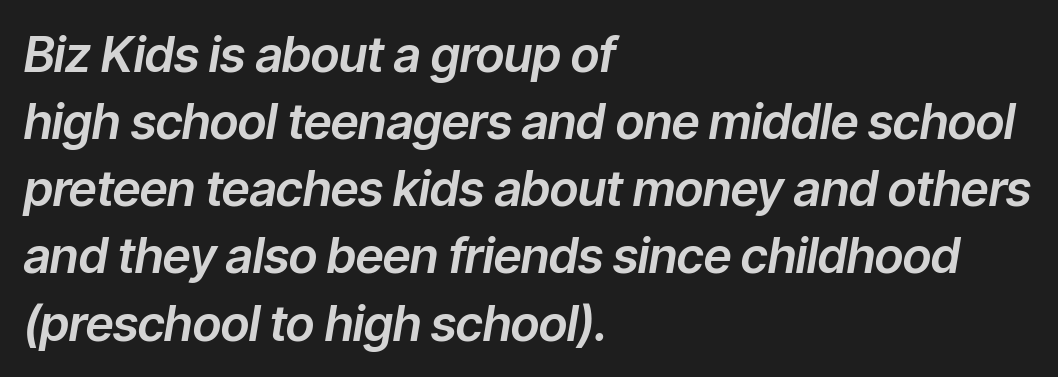
Vertically, the passage feels balanced, rows spaced as you'd expect. Style check: oblique. Nobody touched the tracking dial on this one. Unmarked baselines from the first word to the last. Each letter keeps its own natural width here, so spacing adapts to shape. Visually the block forms a straight wall on the left and a jagged coastline on the right.
